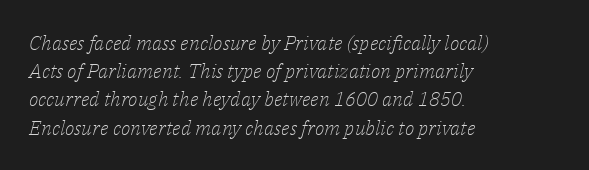
Q: Is the text bold? A: No.
Q: Is the text italic (slanted)? A: Yes, it leans right by about 14 degrees.
Q: Is the text underlined? A: No.
Q: How is the paragraph aligned? A: Left-aligned.
Q: Is the spacing between letters normal or unusually wide? A: Normal.
Q: Is the spacing between lines tight, normal or loose? A: Normal.
